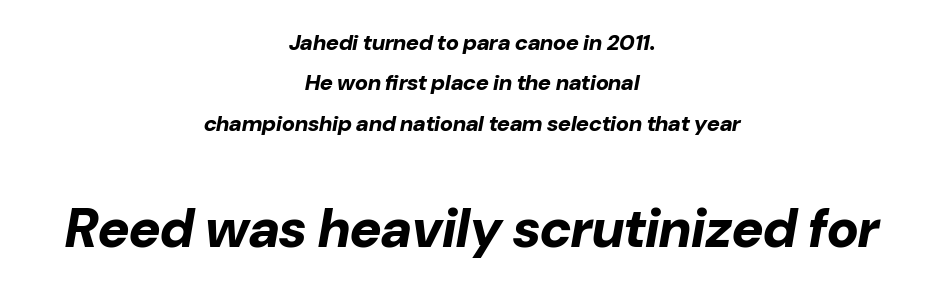
Short note: letters normally spaced. Rule under the text: the space is simply empty. The strokes are fattened all the way to bold. Character widths vary here, with narrow letters taking less room than wide ones. These lines stack symmetrically, like a column narrowing and widening about its center.
